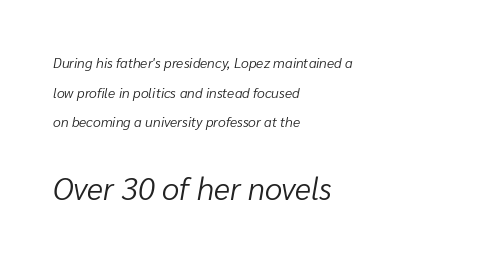
Q: Is the text bold? A: No.
Q: Is the text italic (slanted)? A: Yes, it leans right by about 10 degrees.
Q: Is the text underlined? A: No.
Q: How is the paragraph aligned? A: Left-aligned.
Q: Is the spacing between letters normal or unusually wide? A: Normal.
Q: Is the spacing between lines tight, normal or loose? A: Loose.
Q: Which block of text is set in a larger size, the first (top) or the second (bottom)? A: The second (bottom) one.
Q: Width (condensed, normal, or wide)? A: Normal.
Q: Stroke contrast? A: Low.
Q: x-height? A: Medium.
Q: Monospaced? A: No.
